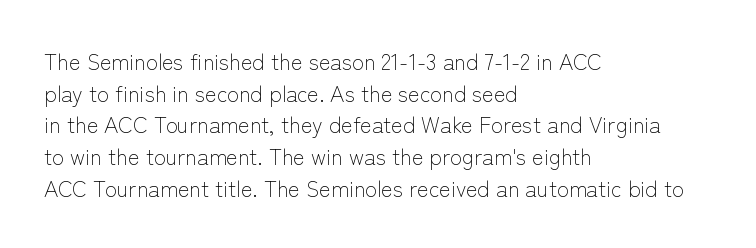
Q: Is the text bold? A: No.
Q: Is the text italic (slanted)? A: No, it is upright.
Q: Is the text underlined? A: No.
Q: How is the paragraph aligned? A: Left-aligned.
Q: Is the spacing between letters normal or unusually wide? A: Normal.
Q: Is the spacing between lines tight, normal or loose? A: Normal.
